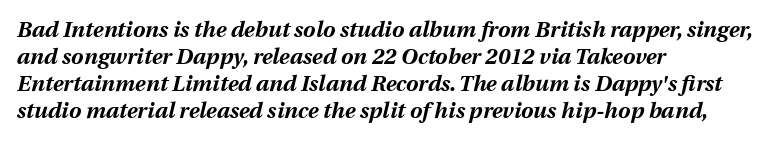
Between one letter and the next there's only the usual sliver of space. A typesetter would mark this as italic. The characters look thick and weighty, a clear bold. Leftover space on each line is placed entirely after the last word. Descender tails drop into unmarked territory.
